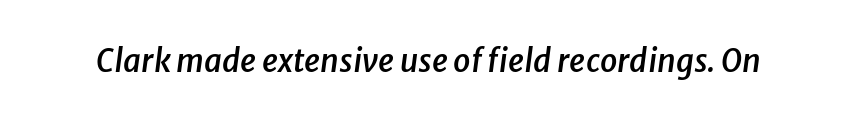
The image shows 31 px semibold type, italic (leaning right); set normal letter spacing, not underlined; low stroke contrast and a medium x-height.
